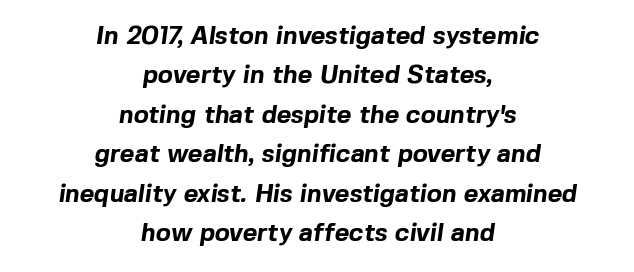
Q: Is the text bold? A: Yes.
Q: Is the text underlined? A: No.
Q: How is the paragraph aligned? A: Centered.
Q: Is the spacing between letters normal or unusually wide? A: Normal.
Q: Is the spacing between lines tight, normal or loose? A: Normal.
